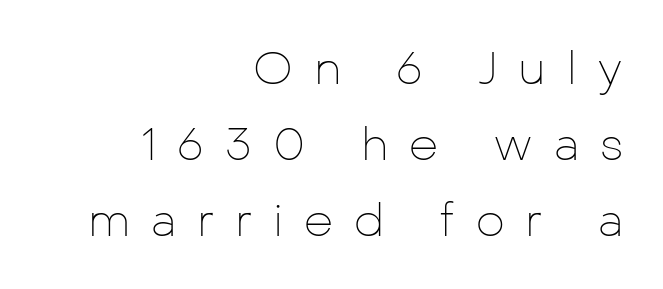
Q: Is the text bold? A: No.
Q: Is the text italic (slanted)? A: No, it is upright.
Q: Is the typeface a serif or a sans-serif typeface? A: Sans-serif.
Q: Is the text underlined? A: No.
Q: How is the paragraph aligned? A: Right-aligned.
Q: Is the spacing between letters normal or unusually wide? A: Unusually wide.
Q: Is the spacing between lines tight, normal or loose? A: Normal.
Q: Width (condensed, normal, or wide)? A: Normal.
Q: Stroke contrast? A: Low.
Q: x-height? A: Medium.
Q: Monospaced? A: No.
